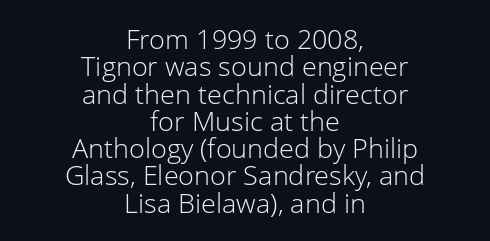
{"italic": "no", "bold": "no", "underline": "no", "align": "center", "line_spacing": "tight", "line_spacing_ratio": 1.01, "letter_spacing": "normal", "letter_spacing_em": 0.0, "glyph_px": 27}
